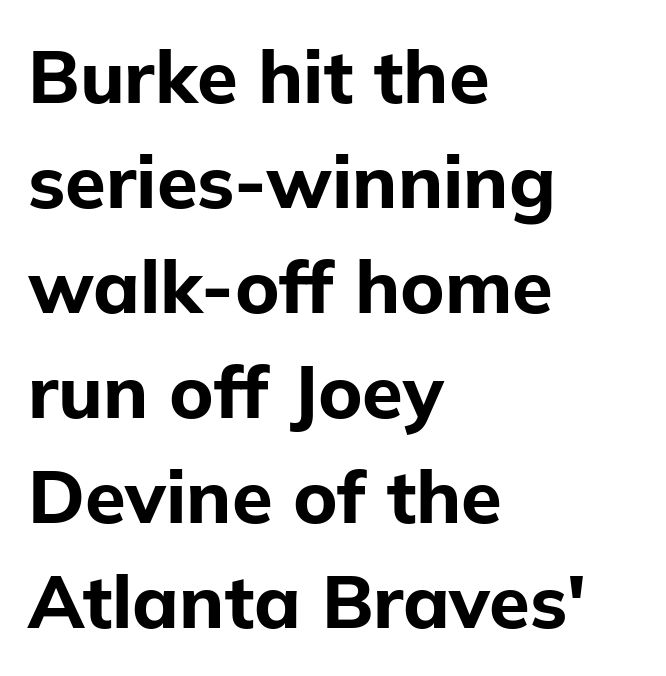
When letters stand straight like this, we call the style roman or upright. On the weight axis this lands at bold, roughly 700. The rendering keeps characters at their native spacing. Here the designer chose a conventional face with non-uniform glyph widths.
